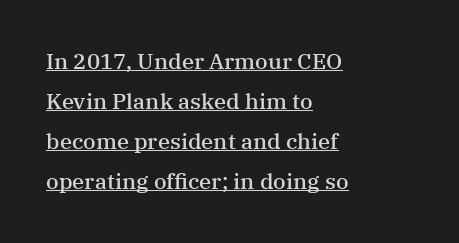
{"italic": "no", "bold": "semi", "underline": "yes", "align": "left", "line_spacing_ratio": 1.82, "letter_spacing": "normal", "letter_spacing_em": 0.0, "glyph_px": 22}
